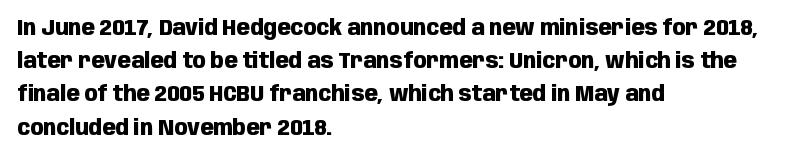
Q: Is the text bold? A: Yes.
Q: Is the text italic (slanted)? A: No, it is upright.
Q: Is the text underlined? A: No.
Q: How is the paragraph aligned? A: Left-aligned.
Q: Is the spacing between letters normal or unusually wide? A: Normal.
Q: Is the spacing between lines tight, normal or loose? A: Normal.
